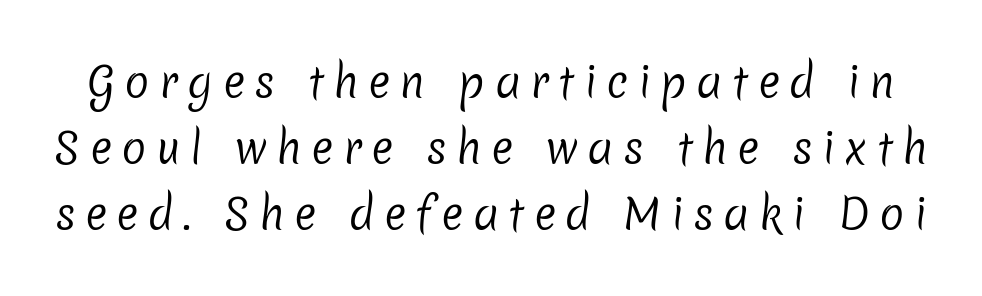
Q: Is the text bold? A: No.
Q: Is the typeface a serif or a sans-serif typeface? A: Sans-serif.
Q: Is the text underlined? A: No.
Q: Is the spacing between letters normal or unusually wide? A: Unusually wide.
Q: Is the spacing between lines tight, normal or loose? A: Normal.
Q: Width (condensed, normal, or wide)? A: Normal.
Q: Stroke contrast? A: Low.
Q: x-height? A: Medium.
Q: Monospaced? A: No.
